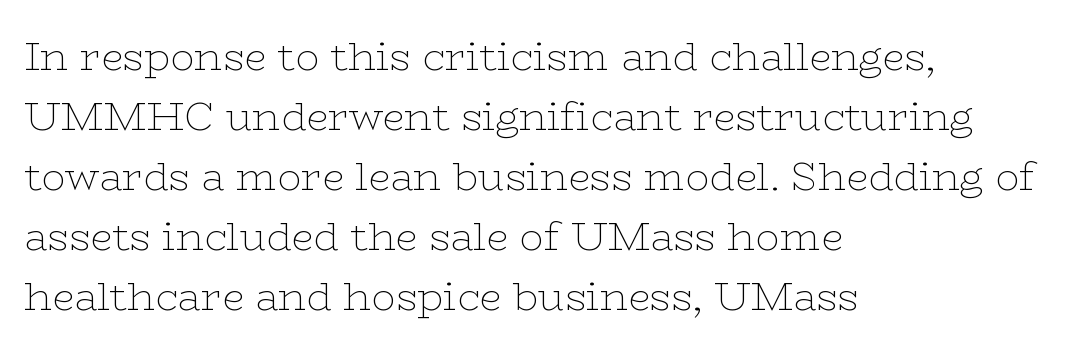
Q: Is the text bold? A: No.
Q: Is the text italic (slanted)? A: No, it is upright.
Q: Is the typeface a serif or a sans-serif typeface? A: Serif.
Q: Is the text underlined? A: No.
Q: How is the paragraph aligned? A: Left-aligned.
Q: Is the spacing between letters normal or unusually wide? A: Normal.
Q: Is the spacing between lines tight, normal or loose? A: Normal.
Q: Width (condensed, normal, or wide)? A: Wide.
Q: Stroke contrast? A: Low.
Q: x-height? A: Medium.
Q: Monospaced? A: No.
